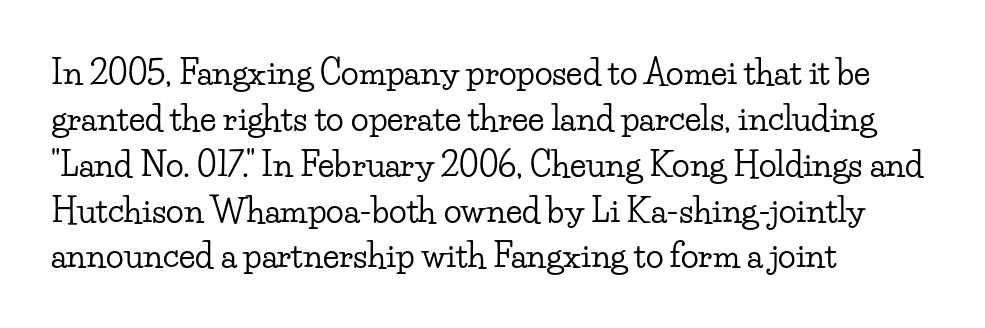
{"serif": "yes", "italic": "no", "width": "wide", "stroke_contrast": "low", "x_height": "small", "monospaced": "no", "underline": "no", "align": "left", "line_spacing": "normal", "line_spacing_ratio": 1.39, "letter_spacing": "normal", "letter_spacing_em": 0.0, "glyph_px": 33}
